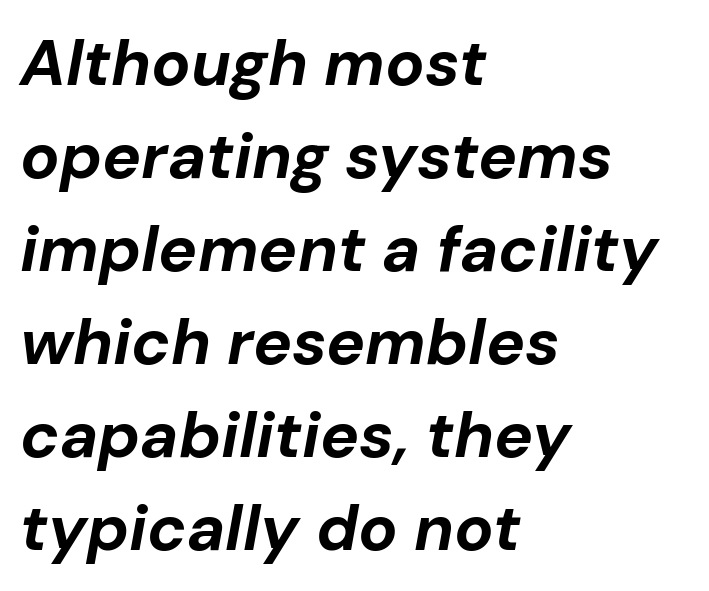
The image shows 65 px bold type, italic (leaning right); set left-aligned, normal line spacing (1.43x), normal letter spacing, not underlined; low stroke contrast and a medium x-height.
